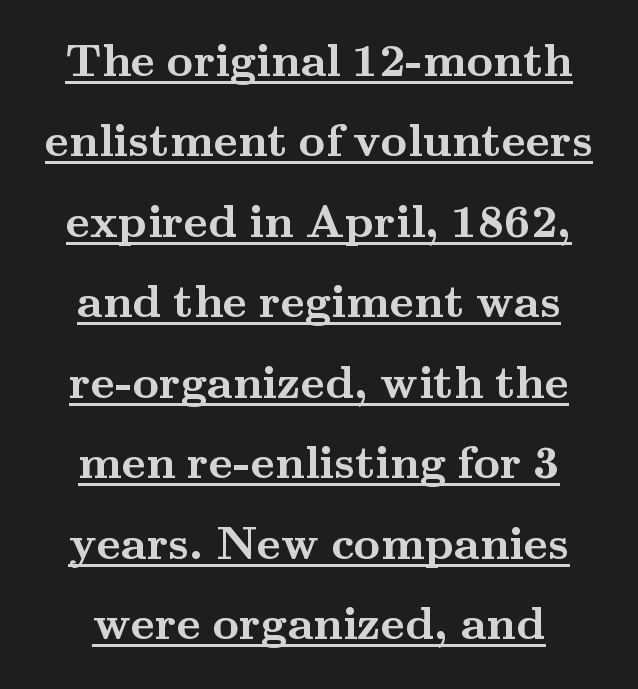
The typesetting leans heavy: a genuine bold. What kind of face is this? One with serifs. Ascenders rise straight up at ninety degrees. Notice how a bar underscores the lettering throughout.
